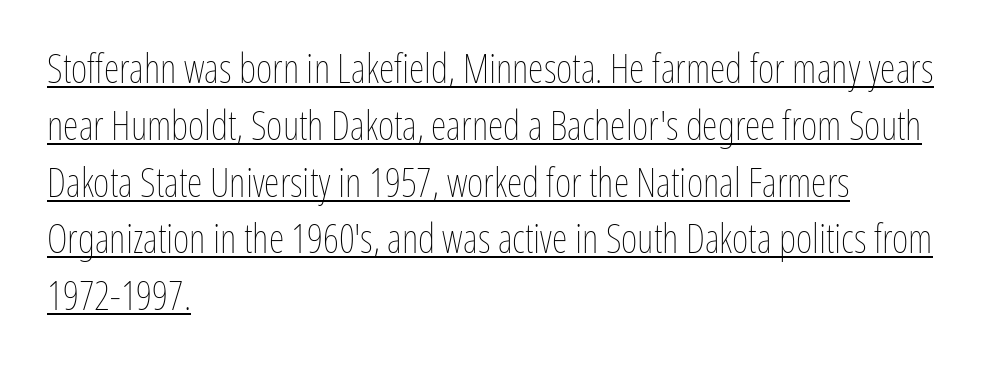
Italic: no, the glyphs are upright roman. Heft: none added — not bold. Compared with typical body copy, the letter spacing here is the same. What's the leading like? Ordinary, nothing unusual. The ragged edge is on the right, which tells us the setting is flush left.
